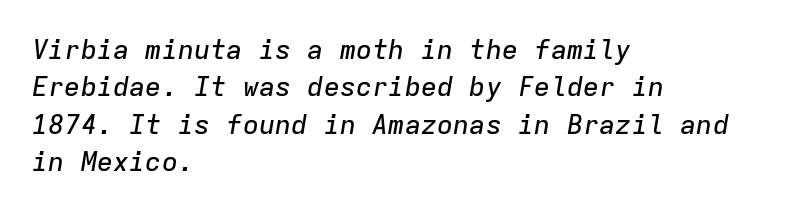
This rendering uses left alignment, leaving the right contour irregular. The zone under the glyphs is completely vacant. Rows of type keep a routine distance in the vertical direction. What stands out about the letter spacing? Nothing — it is the standard amount. You can tell it's italic because the verticals aren't actually vertical.
